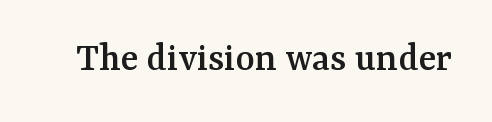
The area under the type is left untouched. Letter spacing: default. Posture: vertical. Check where the strokes stop: tiny serifs finish them off. Spacing verdict: proportional, widths tailored to each character.
